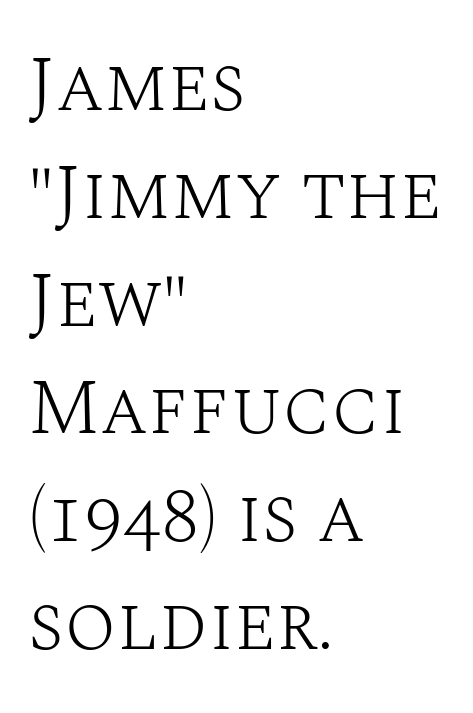
Is this a fixed-width face? No — the glyphs have proportional, varying widths. Posture: upright roman. Plain, unruled lines of type. Characters follow at the spacing the type designer built in.
